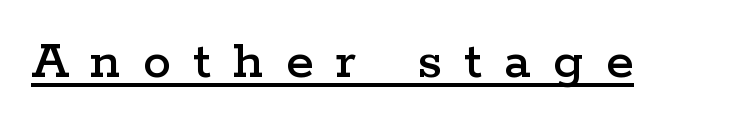
{"serif": "yes", "italic": "no", "width": "wide", "stroke_contrast": "low", "x_height": "medium", "monospaced": "no", "underline": "yes", "letter_spacing": "wide", "letter_spacing_em": 0.4, "glyph_px": 56}
